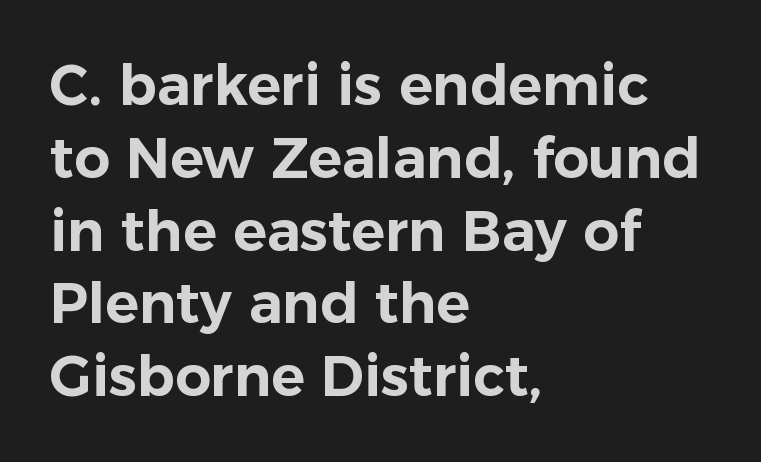
The image shows 56 px sans-serif type, upright; set left-aligned, normal line spacing (1.3x), normal letter spacing, not underlined; low stroke contrast and a medium x-height.
